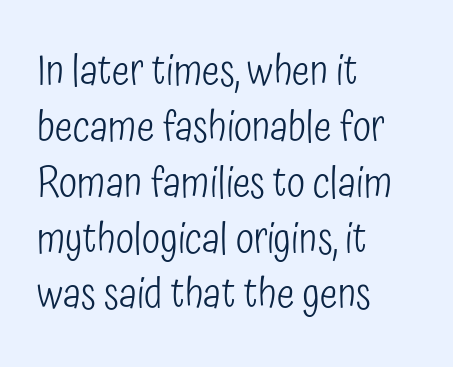
{"serif": "no", "italic": "no", "bold": "no", "weight": "light", "width": "condensed", "stroke_contrast": "low", "x_height": "medium", "monospaced": "no", "underline": "no", "align": "left", "line_spacing": "normal", "line_spacing_ratio": 1.33, "letter_spacing": "normal", "letter_spacing_em": 0.0, "glyph_px": 42}
